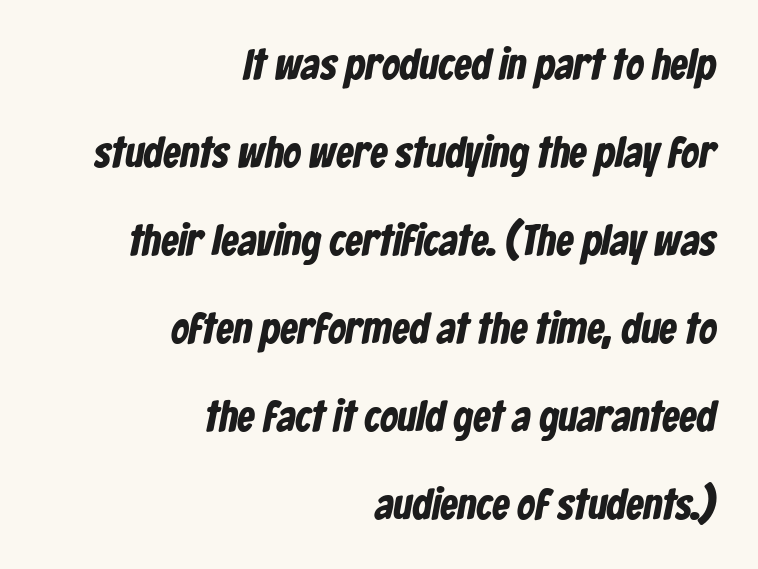
The letters sit at their default tracking, neither squeezed nor spread. Each letter's strokes conclude bluntly, with no projecting serifs. Has an underline been added? It has not. Rows of type keep a wide berth in the vertical direction. The lines are quadded right.
